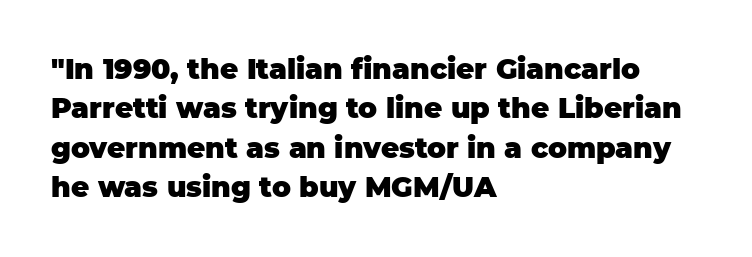
Q: Is the text bold? A: Yes.
Q: Is the text italic (slanted)? A: No, it is upright.
Q: Is the typeface a serif or a sans-serif typeface? A: Sans-serif.
Q: Is the text underlined? A: No.
Q: How is the paragraph aligned? A: Left-aligned.
Q: Is the spacing between letters normal or unusually wide? A: Normal.
Q: Is the spacing between lines tight, normal or loose? A: Normal.
Q: Width (condensed, normal, or wide)? A: Normal.
Q: Stroke contrast? A: Low.
Q: x-height? A: Large.
Q: Monospaced? A: No.
